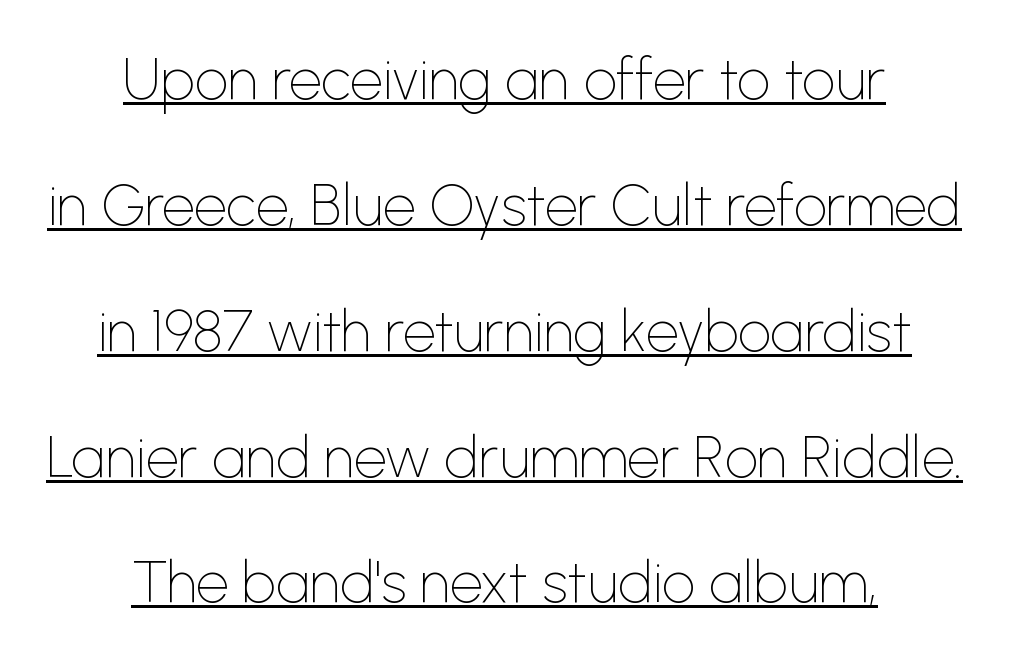
The image shows 58 px thin sans-serif type, upright; set centered, loose line spacing (2.17x), normal letter spacing, underlined; low stroke contrast and a medium x-height.
